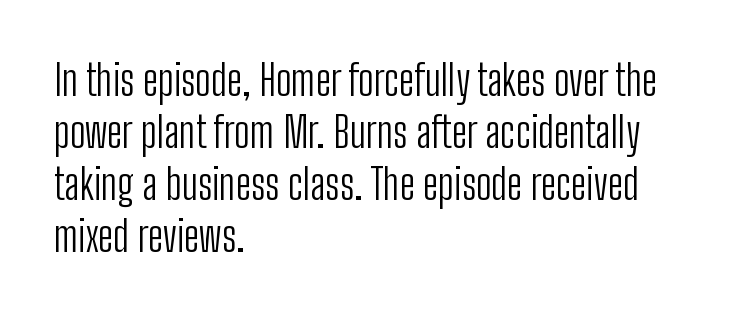
Just letters on the line, the space beneath them empty. Nobody touched the tracking dial on this one. Compared with a typical body face, this is equally light or lighter still. The lines are quadded left.
